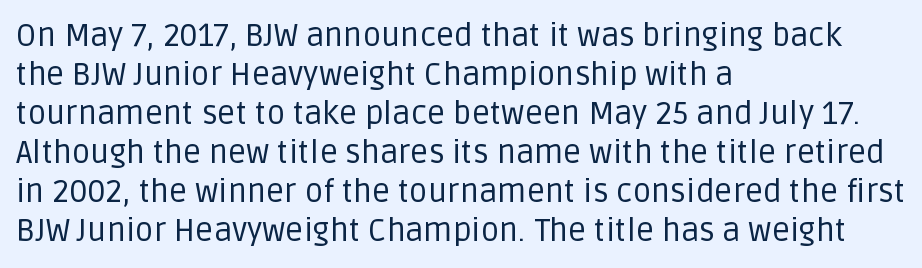
The image shows 32 px regular-weight sans-serif type, upright; set left-aligned, line spacing 1.22x, normal letter spacing, not underlined; low stroke contrast and a large x-height.
